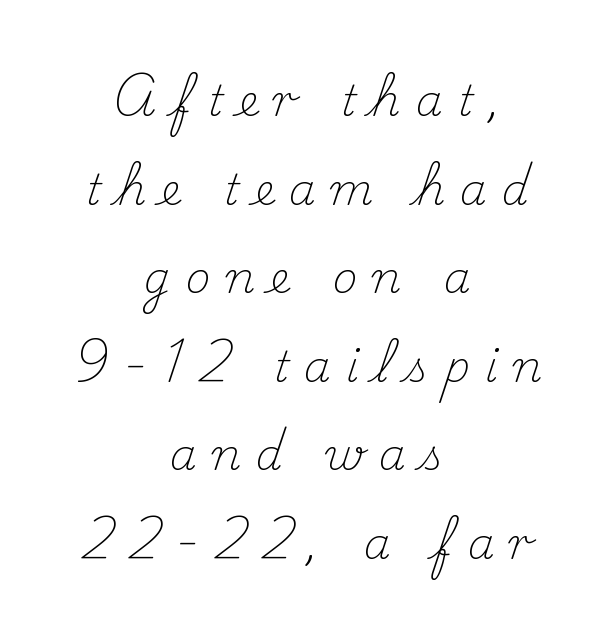
Glyph-to-glyph distance is far greater than everyday printed text. The whitespace from short lines is split evenly between both sides. Airy leading. Vertical stems look standard width or narrower in stroke. The passage shown is typed in a proportional face where columns would drift. A serif font was chosen for this passage.
